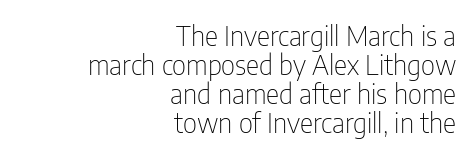
{"serif": "no", "italic": "no", "bold": "no", "weight": "thin", "width": "condensed", "stroke_contrast": "low", "x_height": "medium", "monospaced": "no", "underline": "no", "align": "right", "line_spacing": "tight", "line_spacing_ratio": 1.04, "letter_spacing": "normal", "letter_spacing_em": 0.0, "glyph_px": 28}
